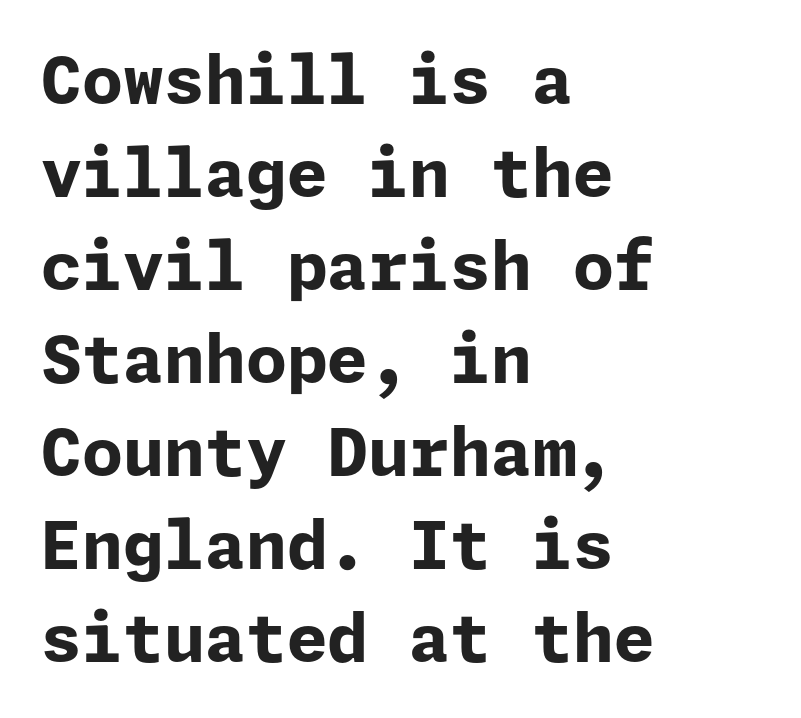
Q: Is the text bold? A: Yes.
Q: Is the text italic (slanted)? A: No, it is upright.
Q: Is the typeface a serif or a sans-serif typeface? A: Sans-serif.
Q: Is the text underlined? A: No.
Q: How is the paragraph aligned? A: Left-aligned.
Q: Is the spacing between letters normal or unusually wide? A: Normal.
Q: Is the spacing between lines tight, normal or loose? A: Normal.
Q: Width (condensed, normal, or wide)? A: Normal.
Q: Stroke contrast? A: Low.
Q: x-height? A: Medium.
